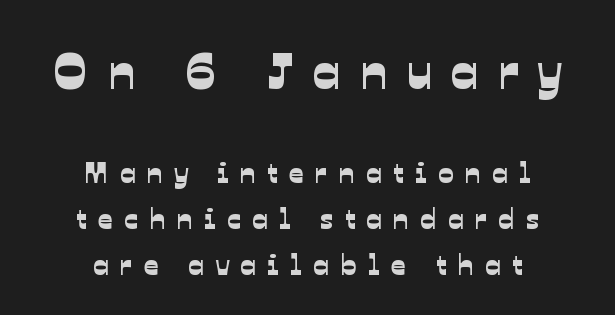
The image shows 50 px sans-serif type; set centered, normal line spacing (1.57x), unusually wide letter spacing (+0.39 em), not underlined; the first (top) block is 1.72x larger; low stroke contrast and a medium x-height.
